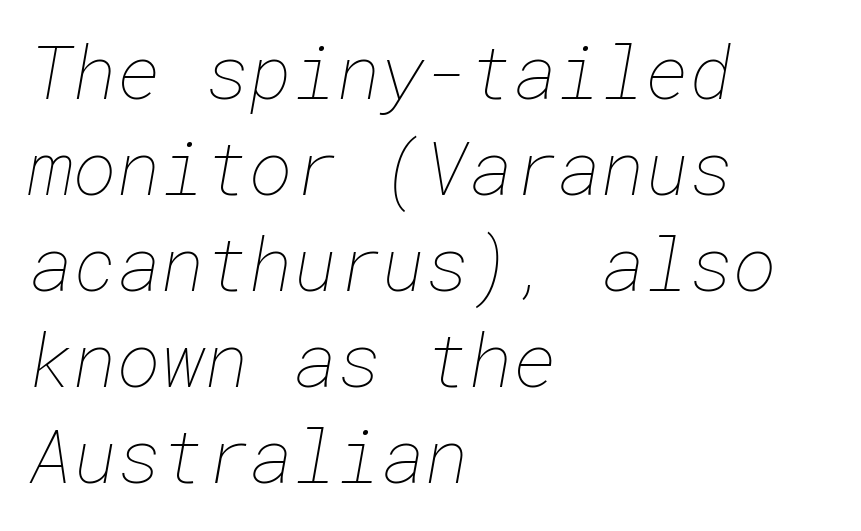
{"bold": "no", "weight": "thin", "width": "normal", "stroke_contrast": "low", "x_height": "medium", "underline": "no", "align": "left", "line_spacing": "normal", "line_spacing_ratio": 1.28, "letter_spacing": "normal", "letter_spacing_em": 0.0, "glyph_px": 75}
